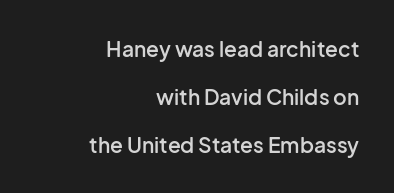
Q: Is the text bold? A: Semi-bold.
Q: Is the text italic (slanted)? A: No, it is upright.
Q: Is the text underlined? A: No.
Q: How is the paragraph aligned? A: Right-aligned.
Q: Is the spacing between letters normal or unusually wide? A: Normal.
Q: Is the spacing between lines tight, normal or loose? A: Loose.
